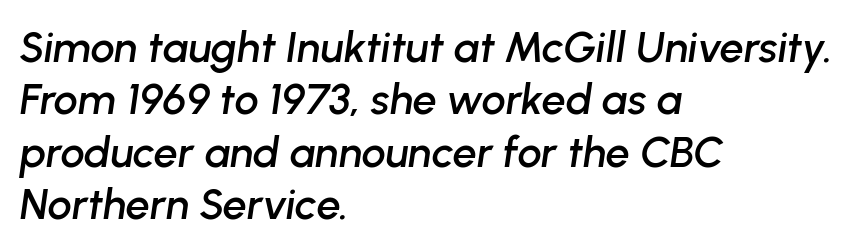
{"italic": "yes", "lean": "right", "slant_degrees": 8, "width": "normal", "stroke_contrast": "low", "x_height": "medium", "monospaced": "no", "underline": "no", "align": "left", "line_spacing_ratio": 1.22, "letter_spacing": "normal", "letter_spacing_em": 0.0, "glyph_px": 43}
